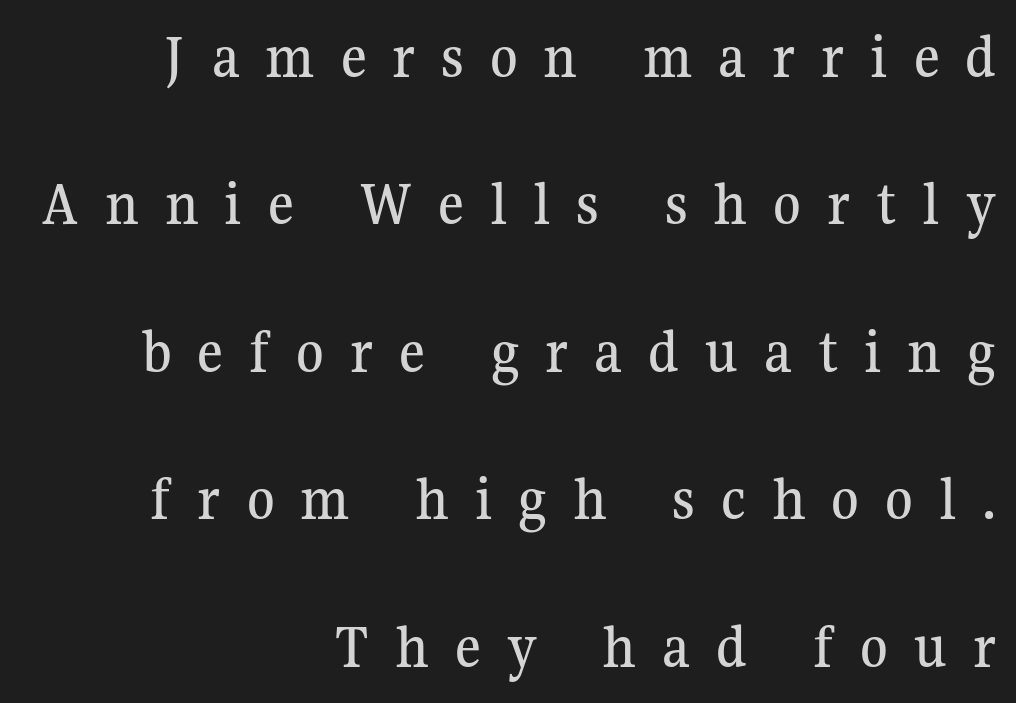
The image shows 63 px serif type, upright; set right-aligned, loose line spacing (2.34x), unusually wide letter spacing (+0.41 em), not underlined; medium stroke contrast and a medium x-height.
